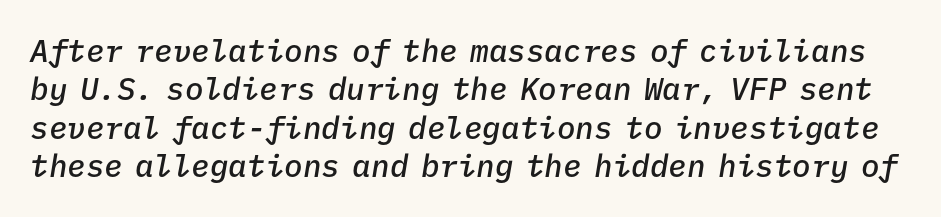
Standard letterfit; no display-style spreading of the glyphs. The area under the type is left untouched. There's an unmistakable incline to the writing here. How heavy is the stroke? Medium-heavy — a semibold, shy of bold. Fixed-width glyphs throughout — classic coding-font behaviour.
